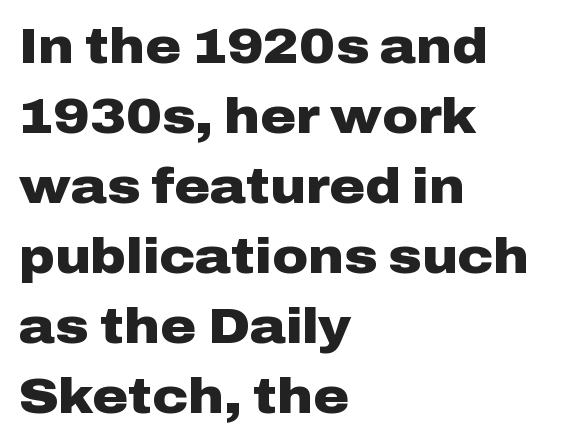
Q: Is the text bold? A: Yes.
Q: Is the text italic (slanted)? A: No, it is upright.
Q: Is the typeface a serif or a sans-serif typeface? A: Sans-serif.
Q: Is the text underlined? A: No.
Q: How is the paragraph aligned? A: Left-aligned.
Q: Is the spacing between letters normal or unusually wide? A: Normal.
Q: Is the spacing between lines tight, normal or loose? A: Normal.
Q: Width (condensed, normal, or wide)? A: Wide.
Q: Stroke contrast? A: Low.
Q: x-height? A: Medium.
Q: Monospaced? A: No.
